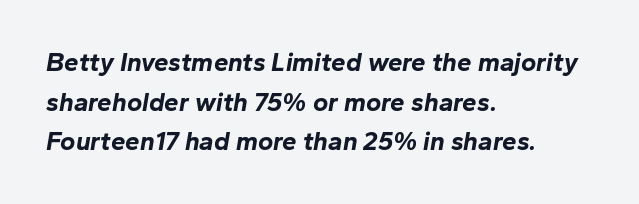
{"italic": "yes", "lean": "right", "slant_degrees": 10, "bold": "yes", "underline": "no", "align": "left", "line_spacing": "normal", "line_spacing_ratio": 1.52, "letter_spacing": "normal", "letter_spacing_em": 0.0, "glyph_px": 26}
